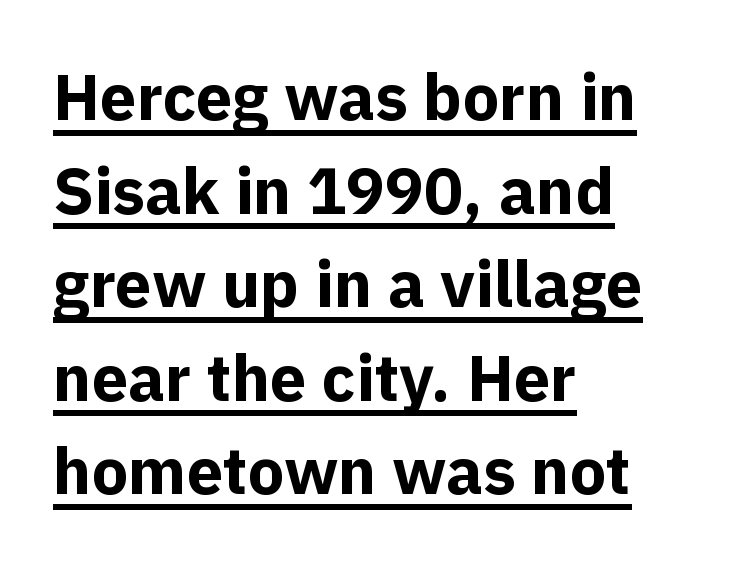
Each letter's strokes conclude bluntly, with no projecting serifs. One glance says typical: line gaps are just what's usual. Each glyph is drawn with heavy, bold strokes. Characters remain perfectly vertical along every line.
